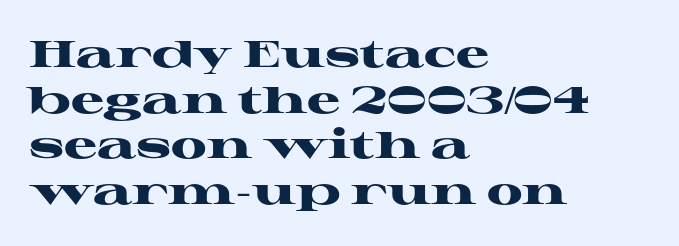
{"serif": "yes", "italic": "no", "bold": "yes", "weight": "heavy", "width": "wide", "stroke_contrast": "high", "x_height": "medium", "monospaced": "no", "underline": "no", "align": "left", "line_spacing_ratio": 1.23, "letter_spacing": "normal", "letter_spacing_em": 0.0, "glyph_px": 37}
